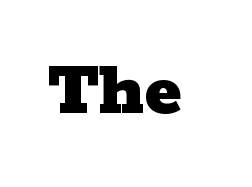
Q: Is the text bold? A: Yes.
Q: Is the text italic (slanted)? A: No, it is upright.
Q: Is the typeface a serif or a sans-serif typeface? A: Serif.
Q: Is the text underlined? A: No.
Q: Is the spacing between letters normal or unusually wide? A: Normal.
Q: Width (condensed, normal, or wide)? A: Wide.
Q: Stroke contrast? A: Low.
Q: x-height? A: Medium.
Q: Monospaced? A: No.
